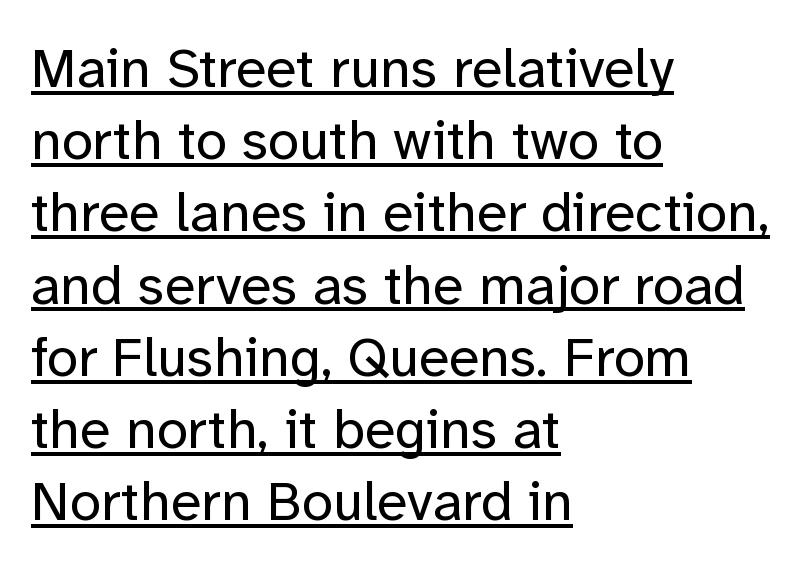
The face used here is proportionally spaced, like ordinary book or web type. Normally led — the rows are evenly, conventionally spaced. Weight: in the light-to-regular range. The compositor pushed each line to the left boundary.
